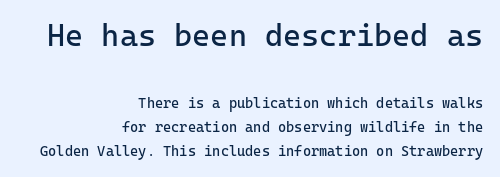
You could count columns in this text — the font is strictly monospaced. The first block has been scaled up relative to the second. Clear beneath every line of the passage. Leftover space on each line is placed entirely before the opening word. Nothing sits at the stroke ends, so this counts as sans-serif.
